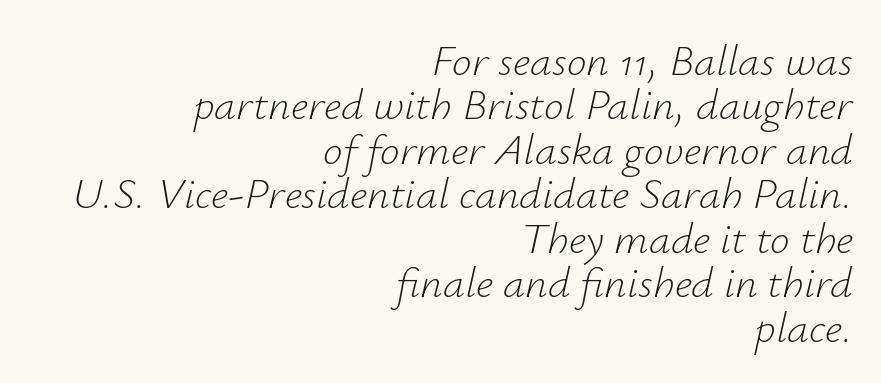
The image shows 44 px light type, italic (leaning right); set right-aligned, tight line spacing (1.01x), normal letter spacing, not underlined; low stroke contrast and a small x-height.
